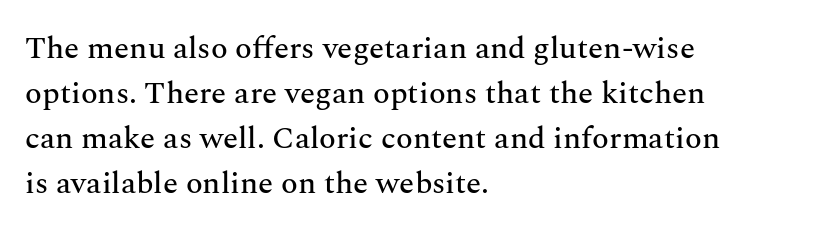
The image shows 31 px serif type, upright; set left-aligned, normal line spacing (1.45x), normal letter spacing, not underlined; medium stroke contrast and a medium x-height.
